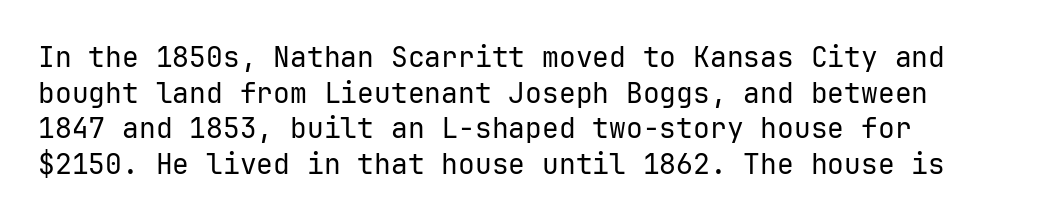
{"serif": "no", "italic": "no", "bold": "no", "weight": "regular", "width": "normal", "stroke_contrast": "low", "x_height": "medium", "monospaced": "yes", "underline": "no", "line_spacing": "normal", "line_spacing_ratio": 1.27, "letter_spacing": "normal", "letter_spacing_em": 0.0, "glyph_px": 28}
